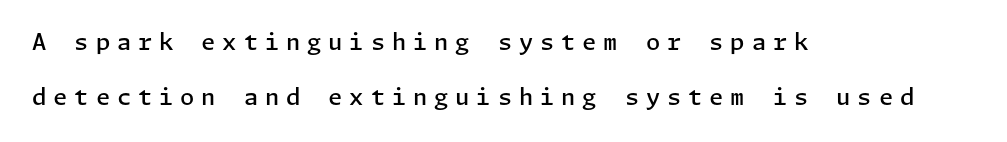
A somewhat darkened texture: the type is semibold rather than bold. Vertical strokes here are truly vertical. The glyphs are unaccompanied by any horizontal stroke below them. Each new line begins a long way beneath the previous one.
